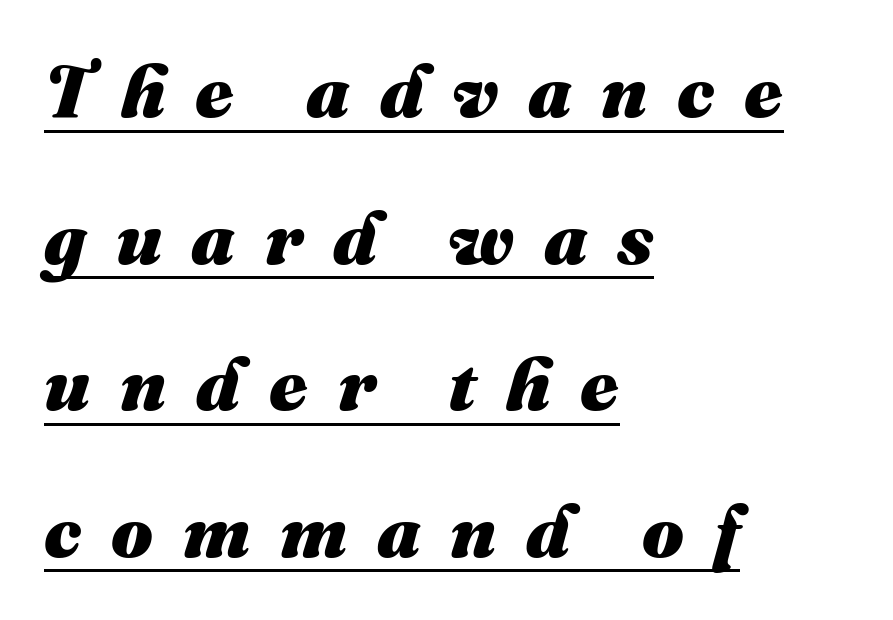
{"italic": "yes", "lean": "right", "slant_degrees": 16, "bold": "yes", "weight": "heavy", "width": "normal", "stroke_contrast": "medium", "x_height": "medium", "monospaced": "no", "underline": "yes", "align": "left", "line_spacing": "loose", "line_spacing_ratio": 1.98, "letter_spacing": "wide", "letter_spacing_em": 0.4, "glyph_px": 74}
